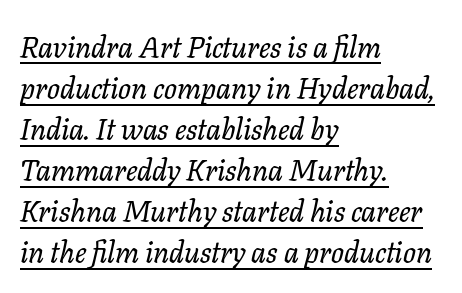
Tracking here is standard; glyphs follow each other at the usual distance. This sample keeps an unexceptional amount of space between lines. Think of a printed novel: that variable character pitch is what you see here. Somebody hit Ctrl+U on this one — the words are underlined. If you drew a line through each stem, it would be angled. The paragraph has a hard left edge and a soft right edge.
